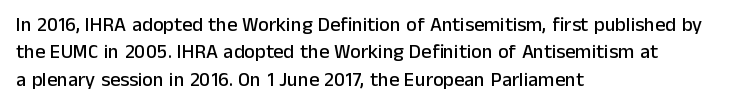
The image shows 20 px text type, upright; set left-aligned, normal line spacing (1.37x), normal letter spacing, not underlined.
